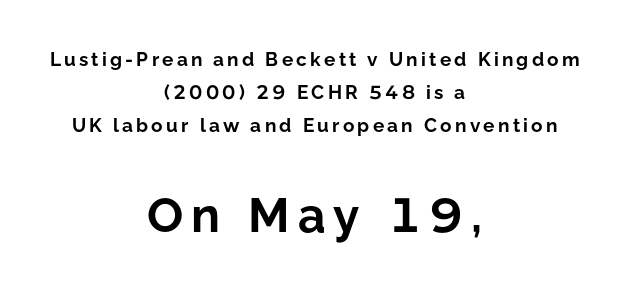
Q: Is the text bold? A: Yes.
Q: Is the text italic (slanted)? A: No, it is upright.
Q: Is the typeface a serif or a sans-serif typeface? A: Sans-serif.
Q: Is the text underlined? A: No.
Q: How is the paragraph aligned? A: Centered.
Q: Which block of text is set in a larger size, the first (top) or the second (bottom)? A: The second (bottom) one.
Q: Width (condensed, normal, or wide)? A: Normal.
Q: Stroke contrast? A: Low.
Q: x-height? A: Medium.
Q: Monospaced? A: No.
